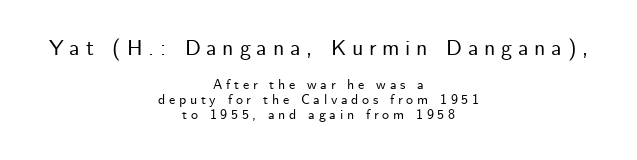
The image shows 22 px text type, upright; set centered, tight line spacing (1.09x), unusually wide letter spacing (+0.26 em), not underlined; the first (top) block is 1.57x larger.
